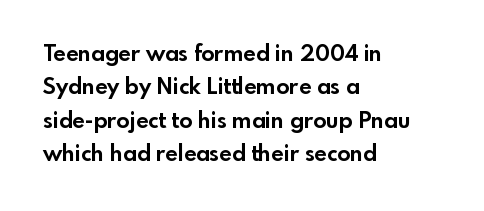
Q: Is the text bold? A: Yes.
Q: Is the text italic (slanted)? A: No, it is upright.
Q: Is the text underlined? A: No.
Q: How is the paragraph aligned? A: Left-aligned.
Q: Is the spacing between letters normal or unusually wide? A: Normal.
Q: Is the spacing between lines tight, normal or loose? A: Normal.
